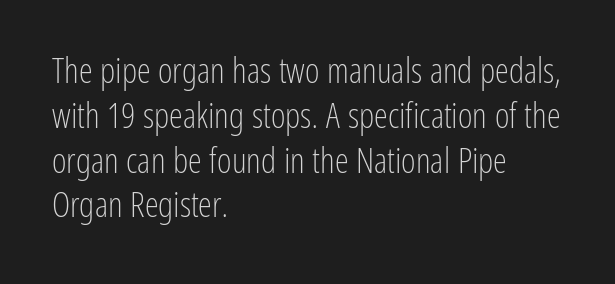
{"serif": "no", "italic": "no", "bold": "no", "weight": "light", "width": "condensed", "stroke_contrast": "low", "x_height": "medium", "monospaced": "no", "underline": "no", "align": "left", "line_spacing": "normal", "line_spacing_ratio": 1.28, "letter_spacing": "normal", "letter_spacing_em": 0.0, "glyph_px": 35}
